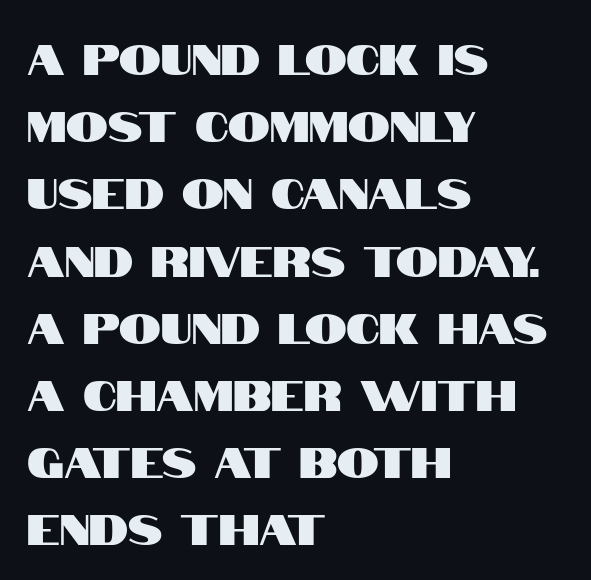
{"serif": "no", "italic": "no", "width": "condensed", "stroke_contrast": "high", "x_height": "large", "monospaced": "no", "underline": "no", "align": "left", "line_spacing": "normal", "line_spacing_ratio": 1.6, "letter_spacing": "normal", "letter_spacing_em": 0.0, "glyph_px": 42}
